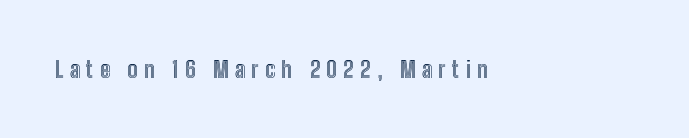
Tracking value appears strongly positive — letters spread wide. Notice how the stems are strictly vertical — no italics here. Anything drawn beneath the words? Only blank space. The ragged edge is on the right, which tells us the setting is flush left.
